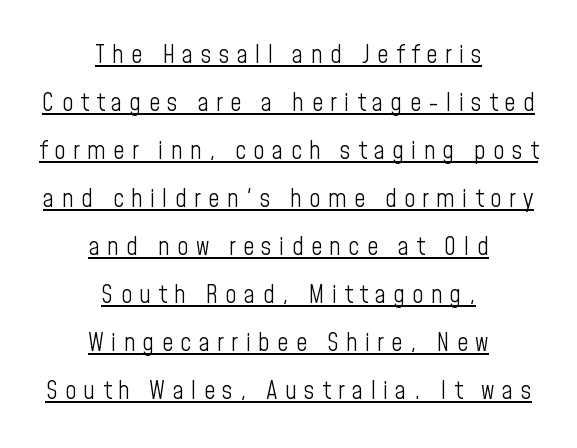
Q: Is the text bold? A: No.
Q: Is the text italic (slanted)? A: No, it is upright.
Q: Is the text underlined? A: Yes.
Q: How is the paragraph aligned? A: Centered.
Q: Is the spacing between letters normal or unusually wide? A: Unusually wide.
Q: Is the spacing between lines tight, normal or loose? A: Loose.
